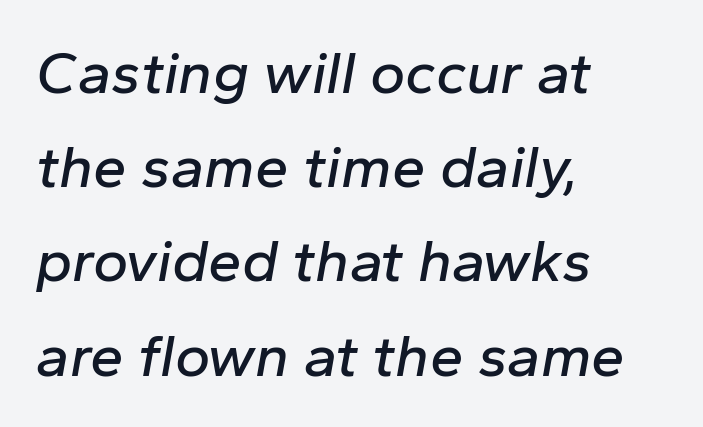
The image shows 60 px text type, italic (leaning right); set left-aligned, normal line spacing (1.57x), normal letter spacing, not underlined; low stroke contrast and a medium x-height.
